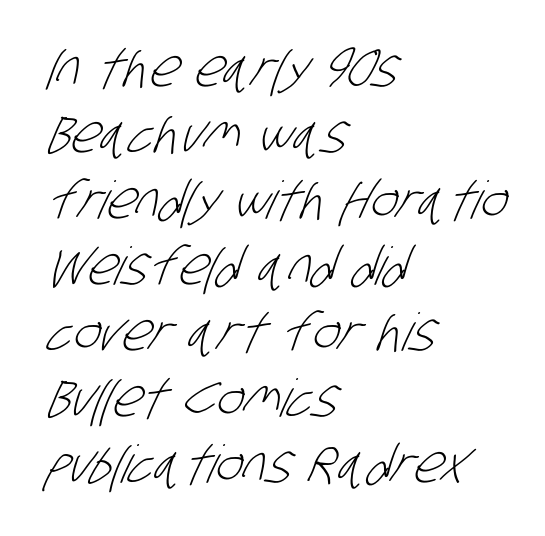
The image shows 52 px light, condensed sans-serif type; set left-aligned, normal line spacing (1.27x), normal letter spacing, not underlined; low stroke contrast and a large x-height.
